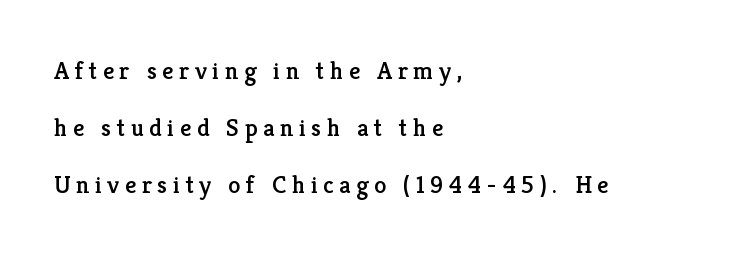
Words appear elongated and porous because spacing is wide. The designer dialed line spacing up above the default. If you drew a line through each stem, it would be perfectly vertical. Left-aligned paragraph, ragged on the right. A clean baseline with only descenders dipping below it.
